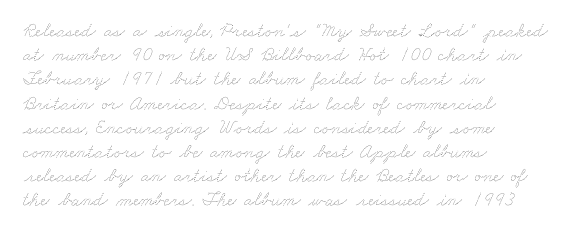
{"bold": "no", "underline": "no", "align": "left", "line_spacing_ratio": 1.21, "letter_spacing": "normal", "letter_spacing_em": 0.0, "glyph_px": 20}
